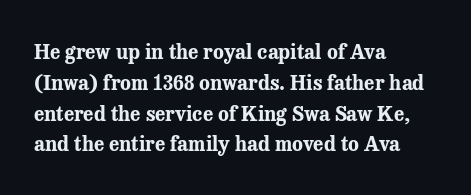
{"italic": "no", "bold": "yes", "underline": "no", "align": "left", "line_spacing": "normal", "line_spacing_ratio": 1.54, "letter_spacing": "normal", "letter_spacing_em": 0.0, "glyph_px": 20}
